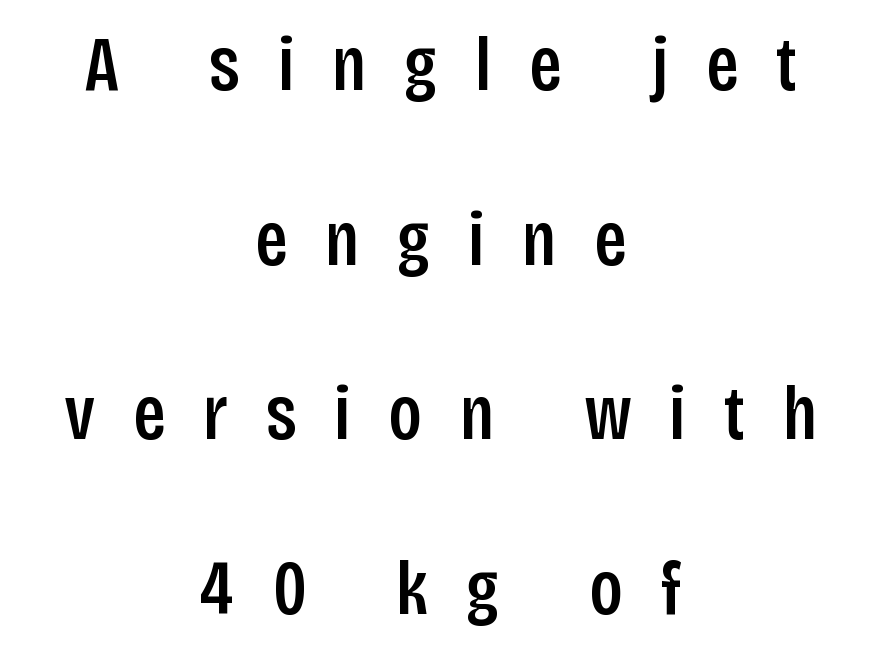
Is there any slant? The stems are plumb. These lines are rendered in a variable-pitch font. If you measured baseline to baseline, you'd find a long distance. This rendering features lettering with no underline. The rendering inserts visible extra space after every character.
